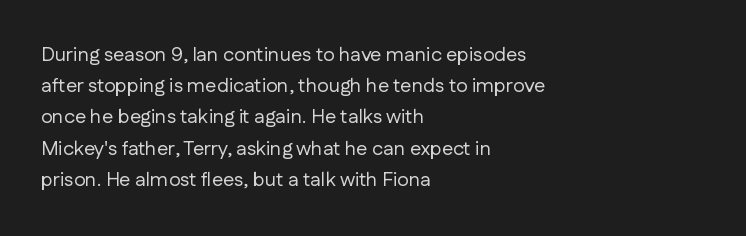
Between one letter and the next there's only the usual sliver of space. Letters rest on an invisible, unmarked baseline. Does the copy run flush right? No — it runs flush left. Nothing heavy about these letters — not bold at all.
